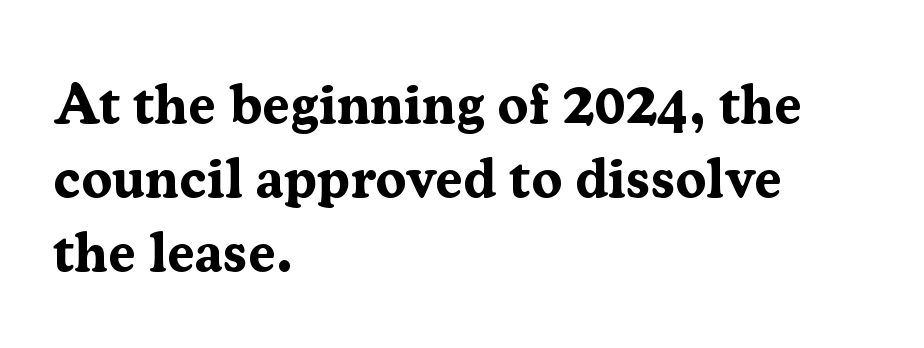
{"serif": "yes", "italic": "no", "bold": "yes", "weight": "bold", "width": "normal", "stroke_contrast": "medium", "x_height": "medium", "monospaced": "no", "underline": "no", "align": "left", "line_spacing": "normal", "line_spacing_ratio": 1.32, "letter_spacing": "normal", "letter_spacing_em": 0.0, "glyph_px": 56}
